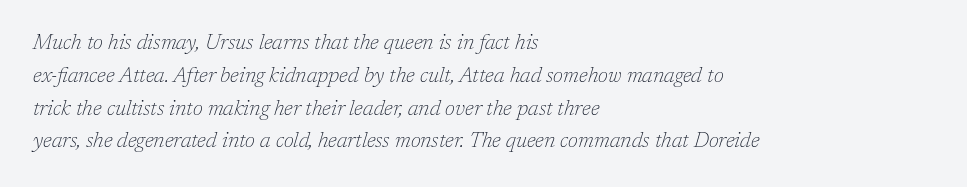
Q: Is the text bold? A: No.
Q: Is the text italic (slanted)? A: Yes, it leans right by about 17 degrees.
Q: Is the text underlined? A: No.
Q: How is the paragraph aligned? A: Left-aligned.
Q: Is the spacing between letters normal or unusually wide? A: Normal.
Q: Is the spacing between lines tight, normal or loose? A: Normal.
